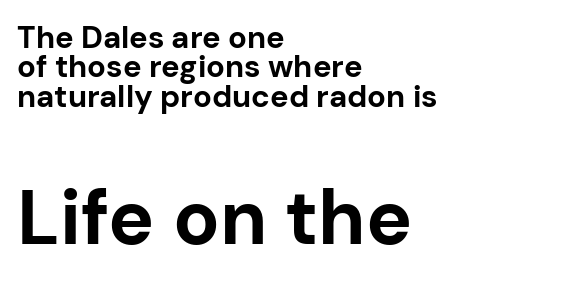
{"serif": "no", "italic": "no", "bold": "yes", "weight": "bold", "width": "normal", "stroke_contrast": "low", "x_height": "medium", "monospaced": "no", "underline": "no", "align": "left", "line_spacing": "tight", "line_spacing_ratio": 0.95, "letter_spacing": "normal", "letter_spacing_em": 0.0, "larger_block": "second", "size_ratio": 2.48, "glyph_px": 77}
